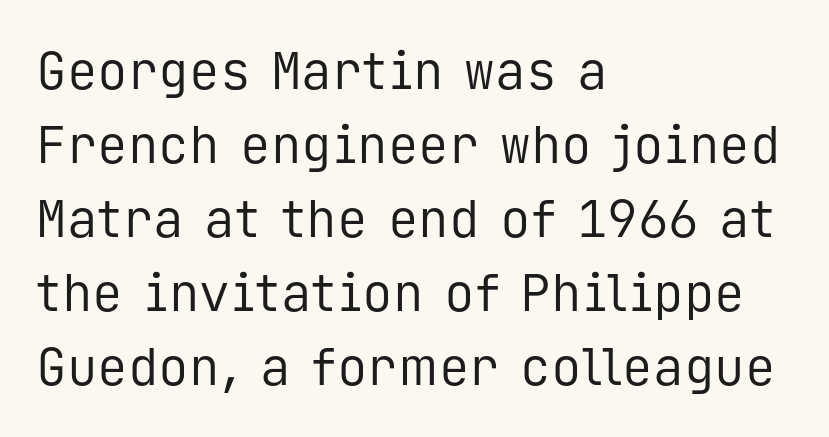
Q: Is the text bold? A: No.
Q: Is the text italic (slanted)? A: No, it is upright.
Q: Is the typeface a serif or a sans-serif typeface? A: Sans-serif.
Q: Is the text underlined? A: No.
Q: How is the paragraph aligned? A: Left-aligned.
Q: Is the spacing between letters normal or unusually wide? A: Normal.
Q: Is the spacing between lines tight, normal or loose? A: Normal.
Q: Width (condensed, normal, or wide)? A: Normal.
Q: Stroke contrast? A: Low.
Q: x-height? A: Medium.
Q: Monospaced? A: Yes.
